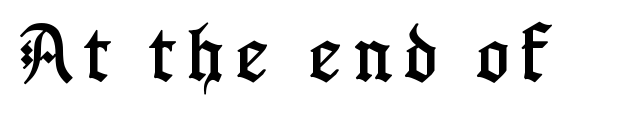
Q: Is the text italic (slanted)? A: No, it is upright.
Q: Is the typeface a serif or a sans-serif typeface? A: Serif.
Q: Is the text underlined? A: No.
Q: Width (condensed, normal, or wide)? A: Condensed.
Q: Stroke contrast? A: Low.
Q: x-height? A: Medium.
Q: Monospaced? A: No.
